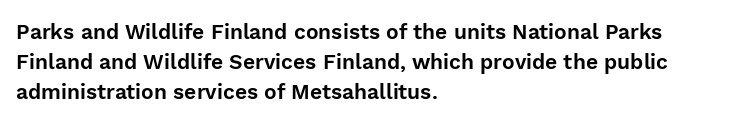
{"italic": "no", "underline": "no", "align": "left", "line_spacing": "normal", "line_spacing_ratio": 1.43, "letter_spacing": "normal", "letter_spacing_em": 0.0, "glyph_px": 21}
